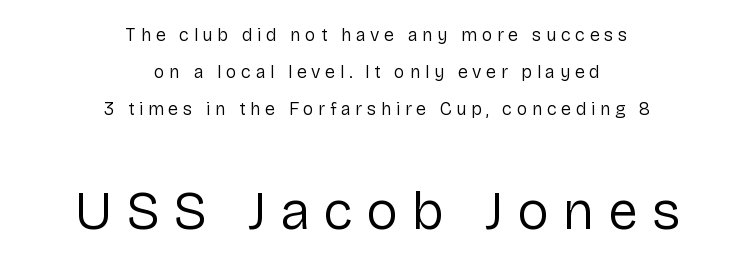
Character widths vary here, with narrow letters taking less room than wide ones. This is sans-serif lettering, the kind often seen on screens and signage. Each stroke keeps to a modest, everyday thickness or less. Is the block centered? Yes — each line is placed symmetrically about the middle.
